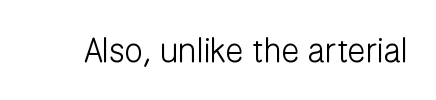
The glyphs in this specimen are sans serif. The cut favours lightness, reaching ordinary text weight at its darkest. Is this a fixed-width face? No — the glyphs have proportional, varying widths. Every stem runs plumb, perpendicular to the baseline. Rule under the text: the space is simply empty.
